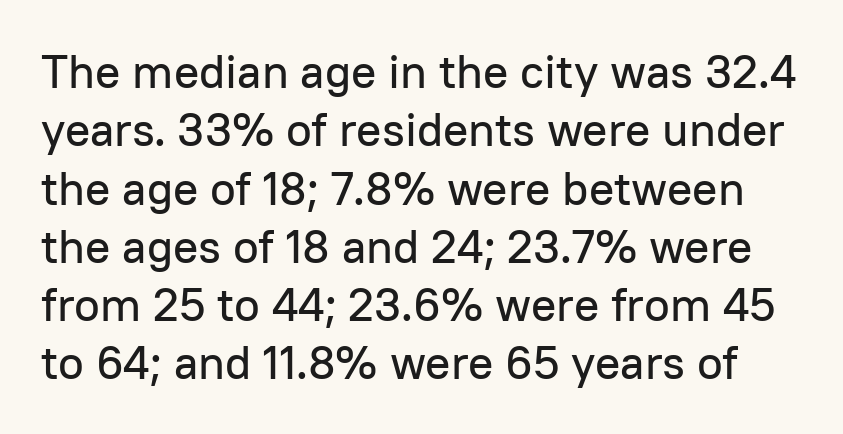
Q: Is the text italic (slanted)? A: No, it is upright.
Q: Is the typeface a serif or a sans-serif typeface? A: Sans-serif.
Q: Is the text underlined? A: No.
Q: Is the spacing between letters normal or unusually wide? A: Normal.
Q: Width (condensed, normal, or wide)? A: Normal.
Q: Stroke contrast? A: Low.
Q: x-height? A: Medium.
Q: Monospaced? A: No.
